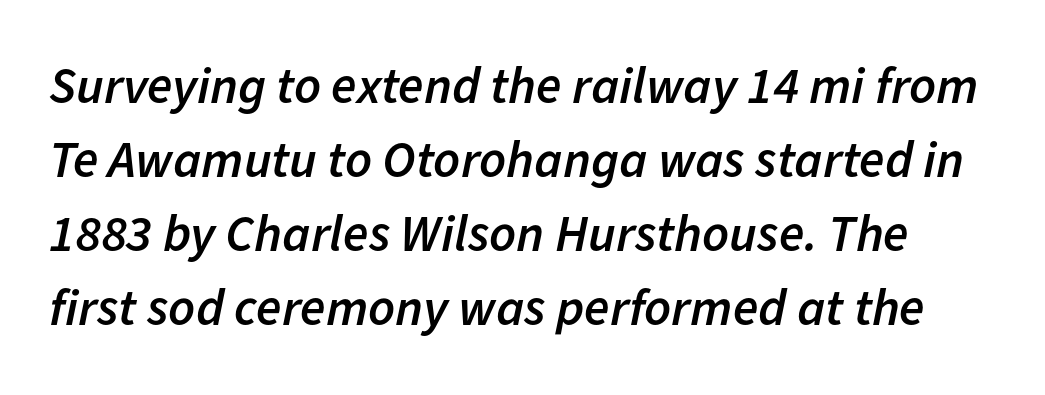
Q: Is the text bold? A: Semi-bold.
Q: Is the text italic (slanted)? A: Yes, it leans right by about 11 degrees.
Q: Is the text underlined? A: No.
Q: Is the spacing between letters normal or unusually wide? A: Normal.
Q: Is the spacing between lines tight, normal or loose? A: Normal.
Q: Width (condensed, normal, or wide)? A: Normal.
Q: Stroke contrast? A: Low.
Q: x-height? A: Medium.
Q: Monospaced? A: No.
